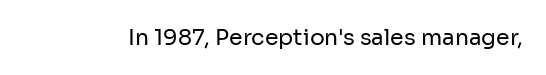
Q: Is the text bold? A: No.
Q: Is the text italic (slanted)? A: No, it is upright.
Q: Is the text underlined? A: No.
Q: Is the spacing between letters normal or unusually wide? A: Normal.
